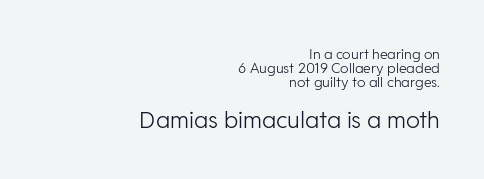
The image shows 23 px text type, upright; set right-aligned, tight line spacing (0.99x), normal letter spacing, not underlined; the second (bottom) block is 1.64x larger.
